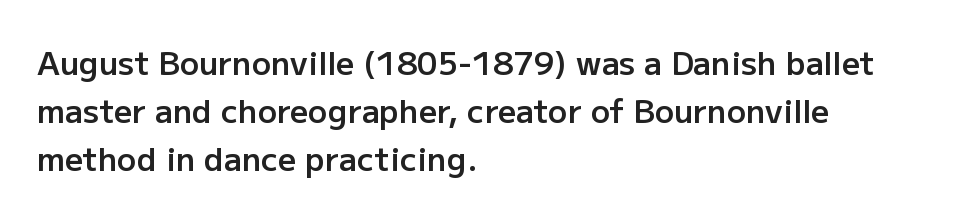
No word sits above an underline. The font's upright variant was chosen for this text. The paragraph shown leans on its left margin. Slightly chunky letters — semibold, I'd say, not full bold.
